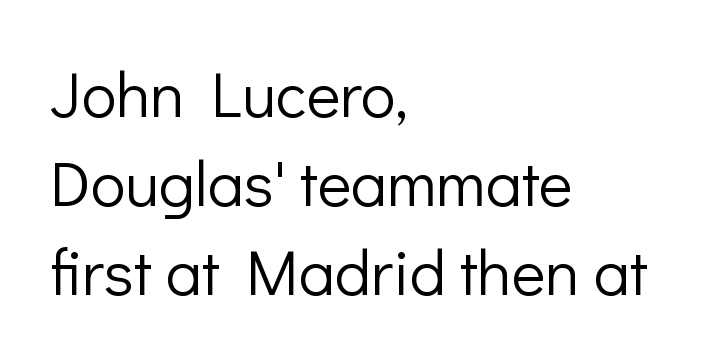
The image shows 64 px light sans-serif type, upright; set left-aligned, normal line spacing (1.39x), normal letter spacing, not underlined; low stroke contrast and a medium x-height.
